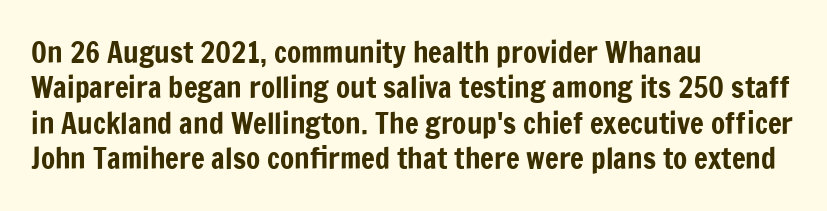
{"serif": "no", "italic": "no", "width": "condensed", "stroke_contrast": "low", "x_height": "medium", "monospaced": "no", "underline": "no", "align": "left", "line_spacing_ratio": 1.22, "letter_spacing": "normal", "letter_spacing_em": 0.0, "glyph_px": 29}
